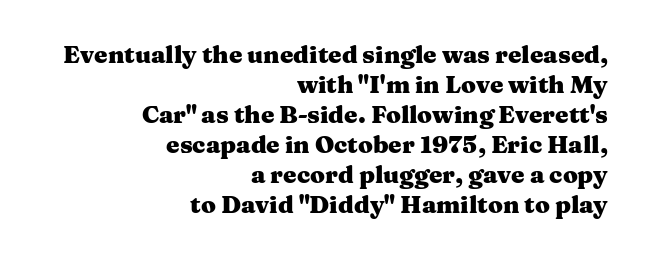
Every row of glyphs terminates at an identical x-position on the right. Successive baselines arrive at the customary interval. You could call the tracking neutral — neither tight nor loose. Do the letters lean? They stand straight. The specimen omits any rule beneath the text block's lines. A dark, heavy texture on the line: the type is bold.
